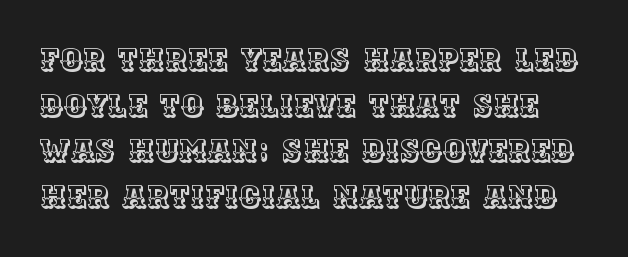
The image shows 31 px text type, upright; set normal line spacing (1.47x), normal letter spacing, not underlined; a large x-height.
